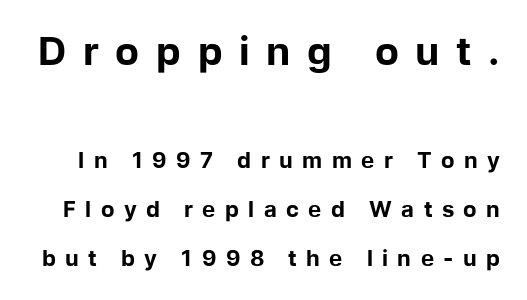
Underline: absent. The rendering inserts visible extra space after every character. Spacing verdict: proportional, widths tailored to each character. A dark, heavy texture on the line: the type is bold. Widely set lines give the paragraph a tall, airy silhouette. This is roman type, the default non-slanted kind.
